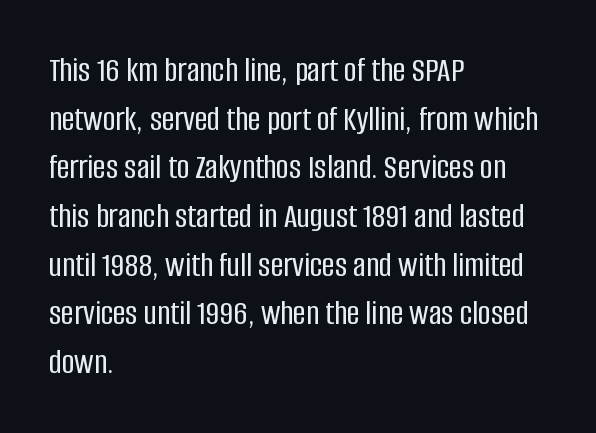
The image shows 35 px condensed sans-serif type, upright; set left-aligned, normal line spacing (1.39x), normal letter spacing, not underlined; low stroke contrast and a large x-height.
